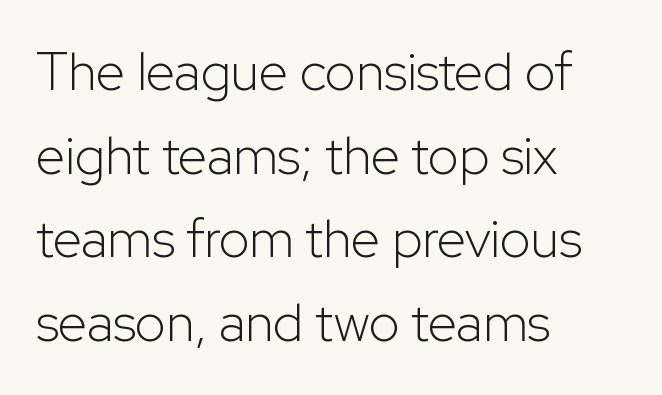
The letterforms sit shoulder to shoulder at normal distance. Each letter keeps its own natural width here, so spacing adapts to shape. The gap between lines stays unmarked. Compared with typical paragraphs, the rows here are spaced about the same. This rendering employs a face without finishing strokes, i.e., a sans-serif.
